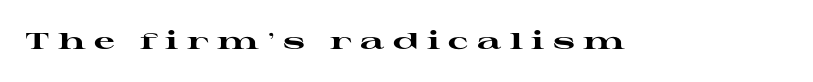
Q: Is the text bold? A: Yes.
Q: Is the text italic (slanted)? A: No, it is upright.
Q: Is the text underlined? A: No.
Q: Is the spacing between letters normal or unusually wide? A: Unusually wide.
